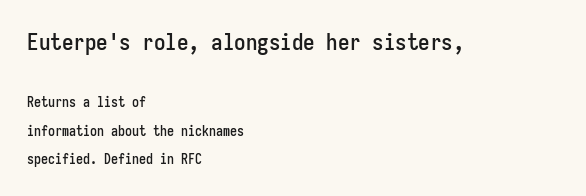
Q: Is the text italic (slanted)? A: No, it is upright.
Q: Is the text underlined? A: No.
Q: How is the paragraph aligned? A: Left-aligned.
Q: Is the spacing between letters normal or unusually wide? A: Normal.
Q: Is the spacing between lines tight, normal or loose? A: Loose.
Q: Which block of text is set in a larger size, the first (top) or the second (bottom)? A: The first (top) one.
